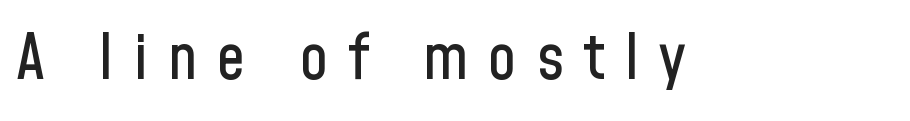
{"serif": "no", "italic": "no", "width": "condensed", "stroke_contrast": "low", "x_height": "medium", "monospaced": "no", "underline": "no", "letter_spacing": "wide", "letter_spacing_em": 0.32, "glyph_px": 63}
